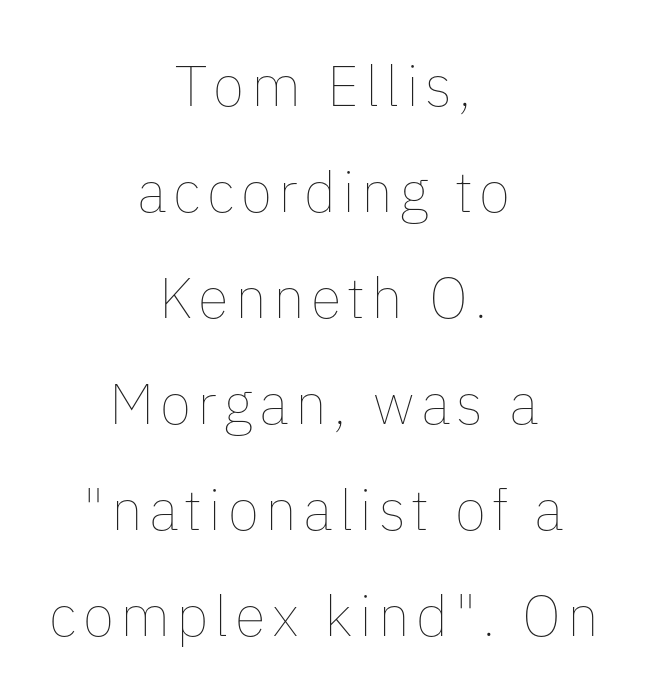
{"italic": "no", "bold": "no", "weight": "thin", "width": "normal", "stroke_contrast": "low", "x_height": "medium", "monospaced": "no", "underline": "no", "align": "center", "line_spacing_ratio": 1.86, "glyph_px": 57}
